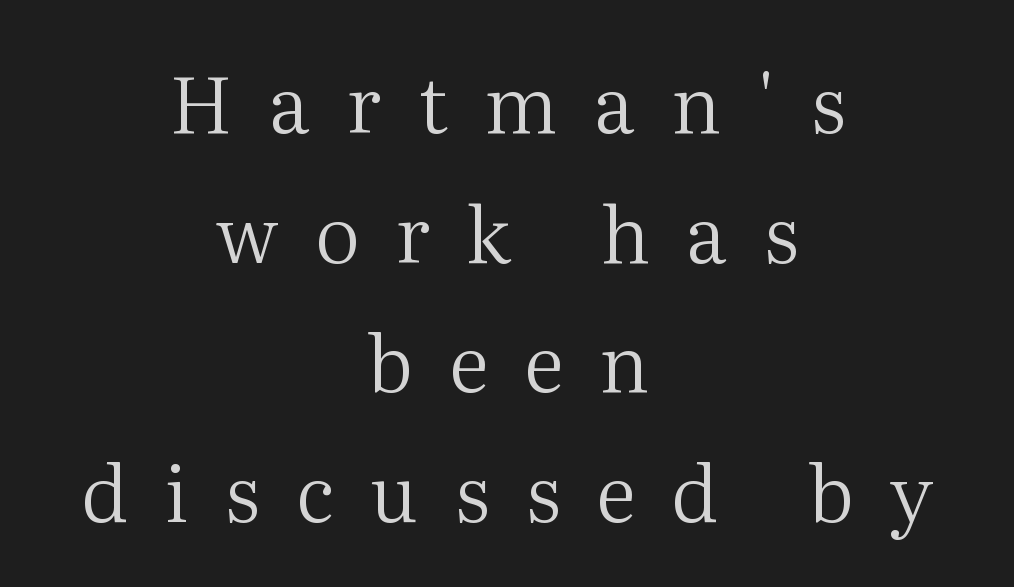
The type is letterspaced generously, with wide tracking. This rendering employs a face with finishing strokes, i.e., a serif. Visually the block forms a symmetrical silhouette, jagged on both flanks. If you drew a line through each stem, it would be perfectly vertical. Weight: not bold — regular or lighter. In terms of leading, this rendering sits right in the middle.
